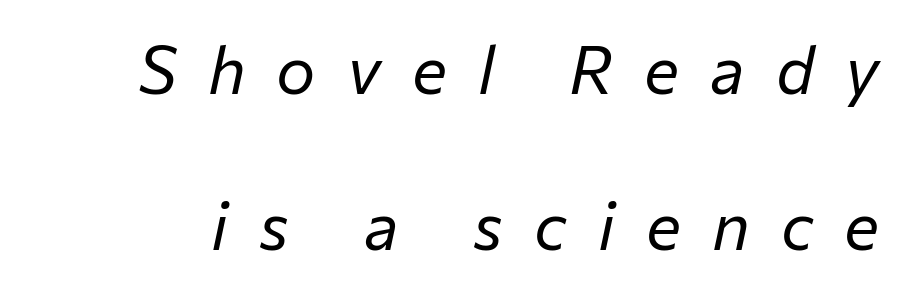
{"italic": "yes", "lean": "right", "slant_degrees": 12, "bold": "no", "weight": "regular", "width": "normal", "stroke_contrast": "low", "x_height": "medium", "monospaced": "no", "underline": "no", "line_spacing": "loose", "line_spacing_ratio": 2.36, "letter_spacing": "wide", "letter_spacing_em": 0.47, "glyph_px": 66}
